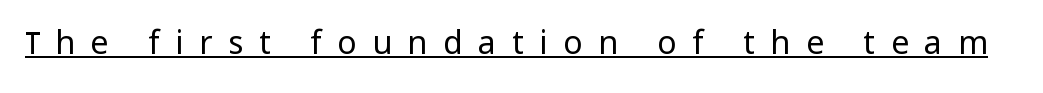
Q: Is the text bold? A: No.
Q: Is the text italic (slanted)? A: No, it is upright.
Q: Is the typeface a serif or a sans-serif typeface? A: Sans-serif.
Q: Is the text underlined? A: Yes.
Q: Is the spacing between letters normal or unusually wide? A: Unusually wide.
Q: Width (condensed, normal, or wide)? A: Normal.
Q: Stroke contrast? A: Low.
Q: x-height? A: Medium.
Q: Monospaced? A: No.
